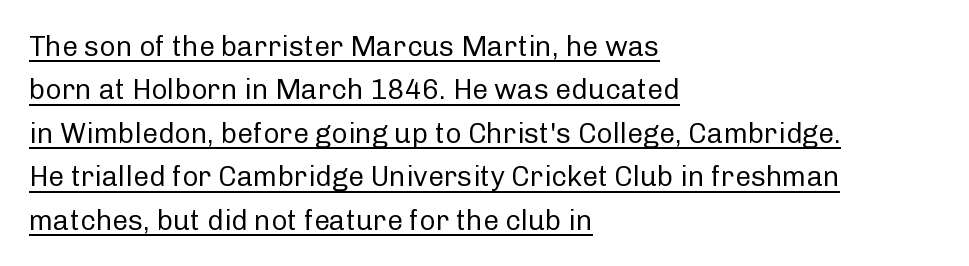
The image shows 28 px regular-weight sans-serif type, upright; set left-aligned, normal line spacing (1.55x), normal letter spacing, underlined; low stroke contrast and a medium x-height.
